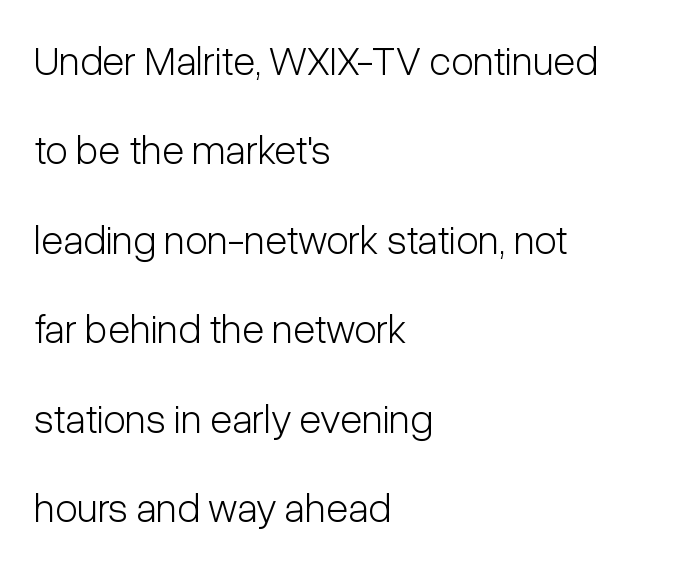
Q: Is the text bold? A: No.
Q: Is the text italic (slanted)? A: No, it is upright.
Q: Is the typeface a serif or a sans-serif typeface? A: Sans-serif.
Q: Is the text underlined? A: No.
Q: How is the paragraph aligned? A: Left-aligned.
Q: Is the spacing between letters normal or unusually wide? A: Normal.
Q: Is the spacing between lines tight, normal or loose? A: Loose.
Q: Width (condensed, normal, or wide)? A: Condensed.
Q: Stroke contrast? A: Low.
Q: x-height? A: Medium.
Q: Monospaced? A: No.
